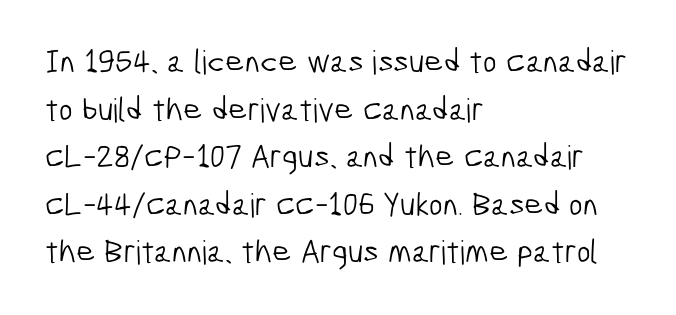
Q: Is the text bold? A: No.
Q: Is the typeface a serif or a sans-serif typeface? A: Sans-serif.
Q: Is the text underlined? A: No.
Q: How is the paragraph aligned? A: Left-aligned.
Q: Is the spacing between letters normal or unusually wide? A: Normal.
Q: Is the spacing between lines tight, normal or loose? A: Normal.
Q: Width (condensed, normal, or wide)? A: Condensed.
Q: Stroke contrast? A: Low.
Q: x-height? A: Medium.
Q: Monospaced? A: No.
